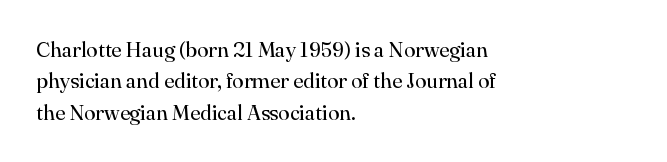
The image shows 21 px text type, upright; set left-aligned, normal line spacing (1.49x), normal letter spacing, not underlined.
